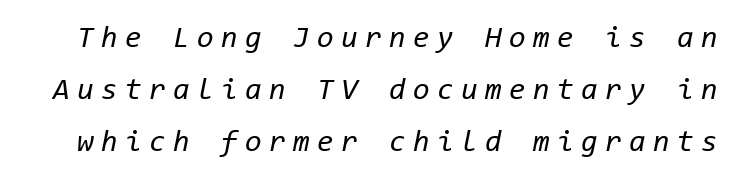
Q: Is the text bold? A: No.
Q: Is the text italic (slanted)? A: Yes, it leans right by about 11 degrees.
Q: Is the text underlined? A: No.
Q: Is the spacing between letters normal or unusually wide? A: Unusually wide.
Q: Width (condensed, normal, or wide)? A: Normal.
Q: Stroke contrast? A: Low.
Q: x-height? A: Medium.
Q: Monospaced? A: Yes.
